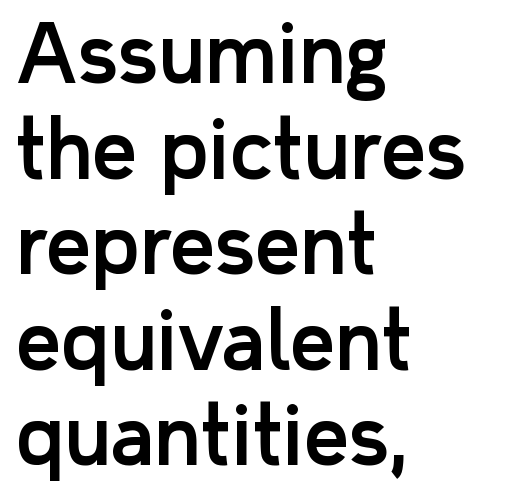
Has an underline been added? It has not. The type sits square on the baseline with zero lean. These lines are rendered in a variable-pitch font. Look at the tracking — it's just the regular setting, nothing added. Teacher's note: observe the even left margin — that is flush-left alignment.
